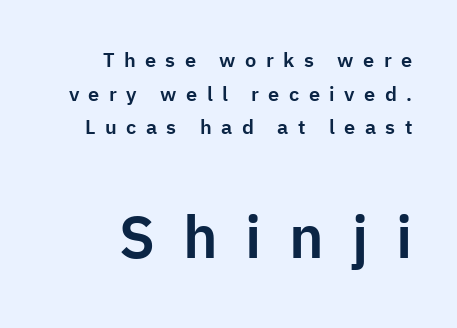
Short note: letters widely spaced. The designer left line spacing at the default. Visually the block forms a straight wall on the right and a jagged coastline on the left. In terms of posture, this sample is upright.
